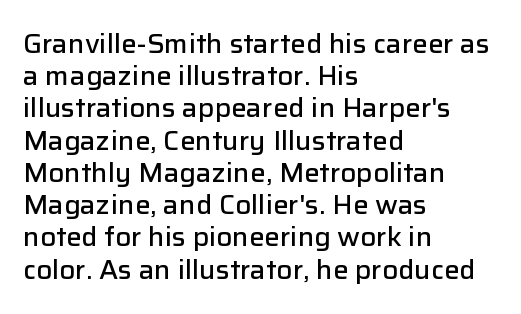
The image shows 26 px text type, upright; set left-aligned, line spacing 1.24x, normal letter spacing, not underlined.
